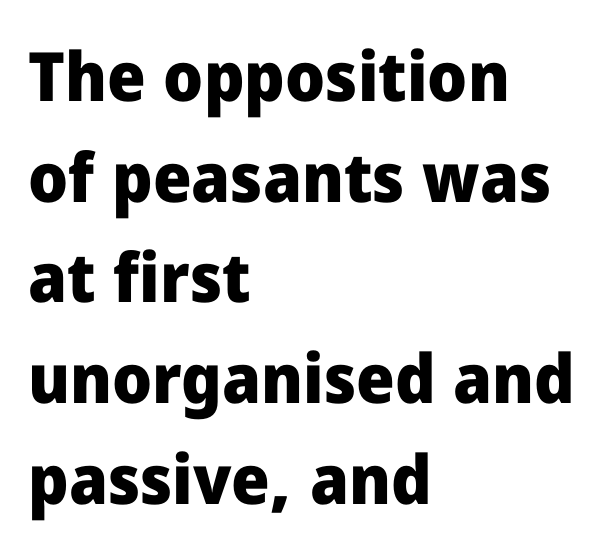
The font family rendered here belongs to the sans-serif group. The baseline area is clear. The rows are spaced the way most documents space them. The horizontal fit of the characters is conventional and even. Horizontally, the lines are justified to the leading edge only.
